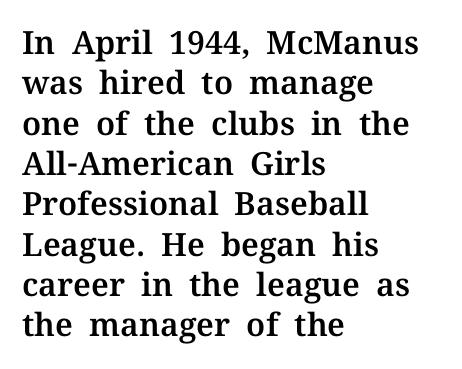
The rows are spaced the way most documents space them. Spacing verdict: proportional, widths tailored to each character. The paragraph has a hard left edge and a soft right edge. A serif font was chosen for this passage. Notice how the stems are strictly vertical — no italics here. The specimen omits any rule beneath the text block's lines.
